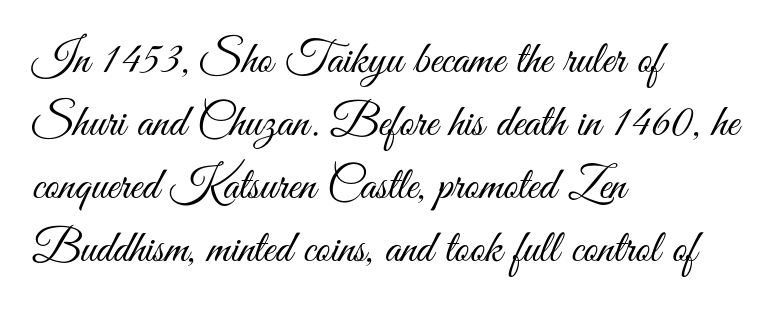
The image shows 46 px light, condensed sans-serif type; set left-aligned, normal line spacing (1.37x), normal letter spacing, not underlined; medium stroke contrast and a small x-height.
